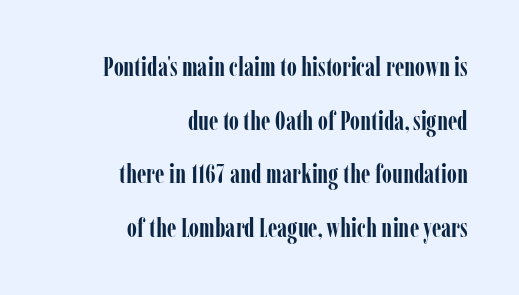
Caption: multi-line text, flush right, ragged left. These lines were composed using upright roman letters. The words here are not underlined. Stroke thickness is high; the sample reads as a true bold. In terms of leading, this rendering errs on the spacious side. A typesetter would call this zero additional tracking.
